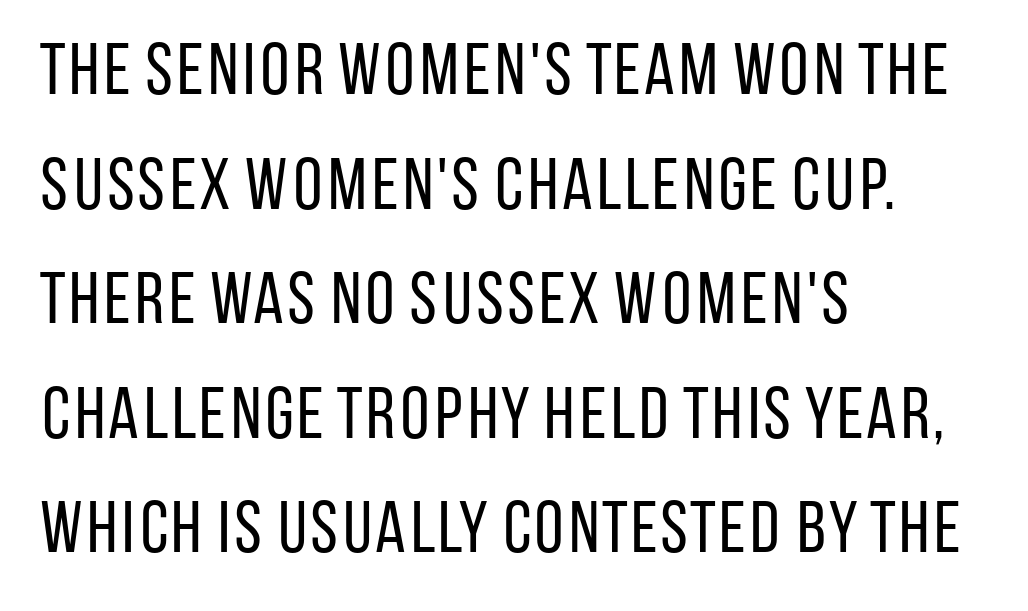
{"serif": "no", "italic": "no", "bold": "no", "weight": "regular", "width": "condensed", "stroke_contrast": "low", "x_height": "large", "monospaced": "no", "underline": "no", "align": "left", "line_spacing": "normal", "line_spacing_ratio": 1.57, "letter_spacing": "normal", "letter_spacing_em": 0.0, "glyph_px": 73}
